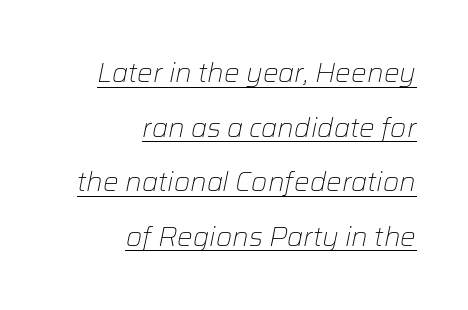
Inter-character spacing is left at the font's built-in metrics. Underlined type. These lines stack with their right ends in a neat column. This reads as an unemphasized weight, regular at the heaviest.
